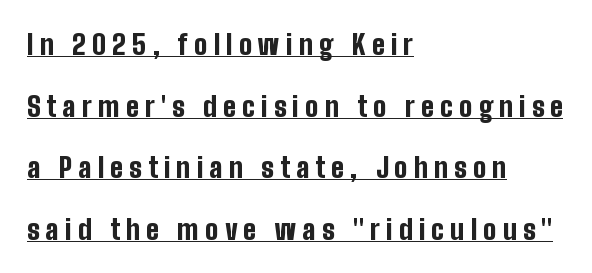
The image shows 28 px bold, condensed sans-serif type, upright; set left-aligned, loose line spacing (2.2x), unusually wide letter spacing (+0.22 em), underlined; low stroke contrast and a medium x-height.
